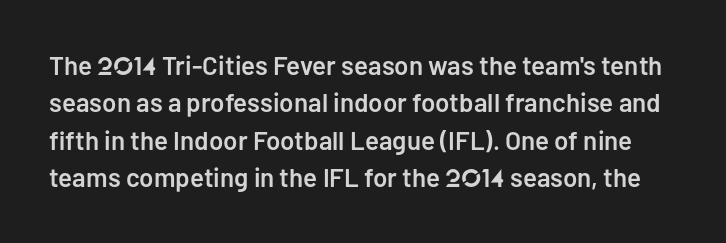
The image shows 26 px text type, upright; set normal line spacing (1.44x), normal letter spacing, not underlined.
